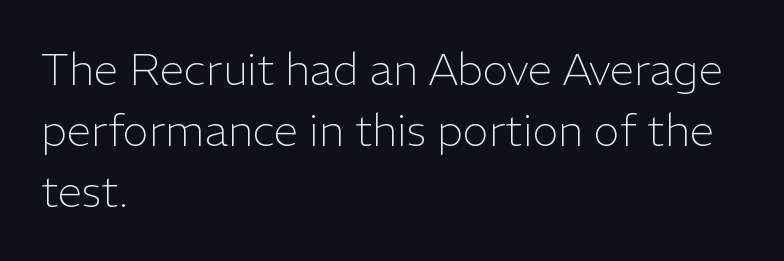
{"serif": "no", "italic": "no", "bold": "no", "weight": "light", "width": "normal", "stroke_contrast": "low", "x_height": "medium", "monospaced": "no", "underline": "no", "align": "left", "line_spacing": "normal", "line_spacing_ratio": 1.39, "letter_spacing": "normal", "letter_spacing_em": 0.0, "glyph_px": 44}
